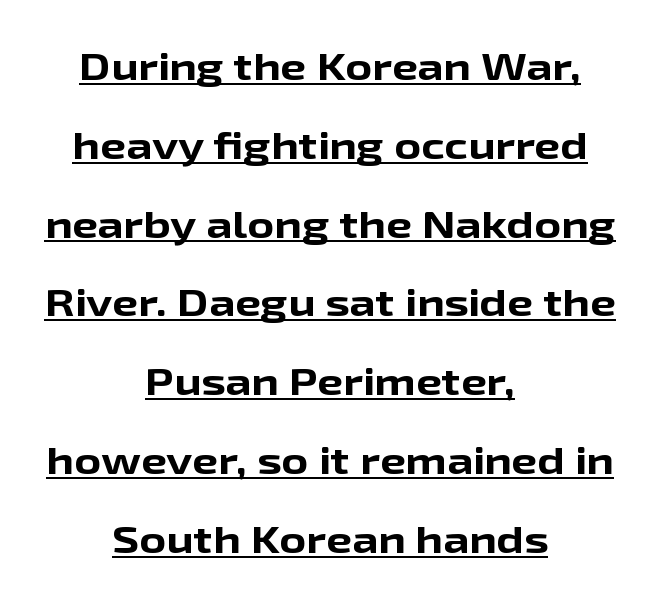
The image shows 37 px bold, wide sans-serif type, upright; set centered, loose line spacing (2.13x), normal letter spacing, underlined; low stroke contrast and a medium x-height.
